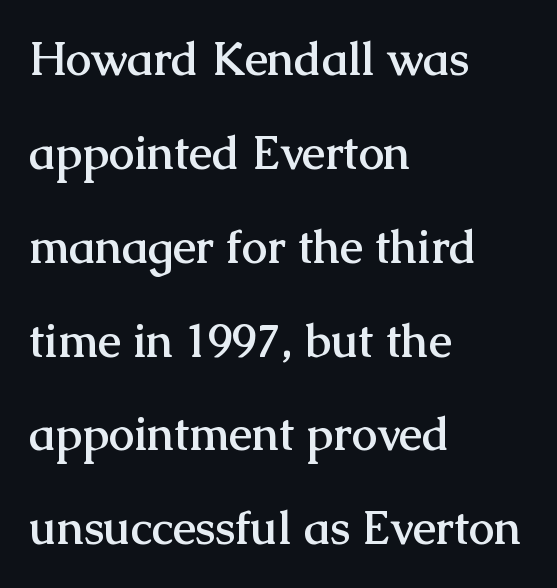
The image shows 46 px semibold serif type, upright; set left-aligned, loose line spacing (2.04x), normal letter spacing, not underlined; medium stroke contrast and a medium x-height.
